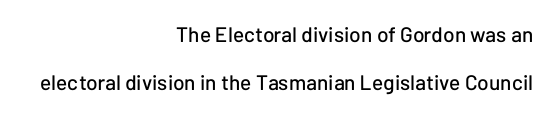
Q: Is the text italic (slanted)? A: No, it is upright.
Q: Is the text underlined? A: No.
Q: How is the paragraph aligned? A: Right-aligned.
Q: Is the spacing between letters normal or unusually wide? A: Normal.
Q: Is the spacing between lines tight, normal or loose? A: Loose.
